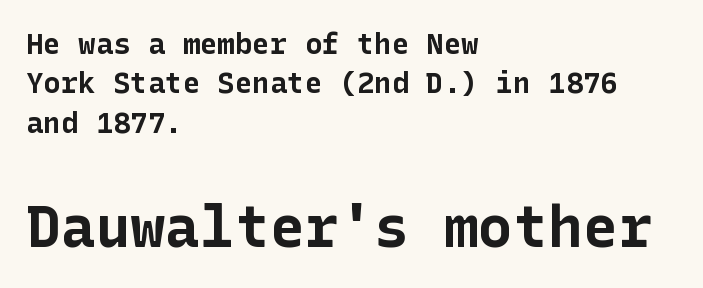
Q: Is the text bold? A: Yes.
Q: Is the text italic (slanted)? A: No, it is upright.
Q: Is the typeface a serif or a sans-serif typeface? A: Sans-serif.
Q: Is the text underlined? A: No.
Q: How is the paragraph aligned? A: Left-aligned.
Q: Is the spacing between letters normal or unusually wide? A: Normal.
Q: Is the spacing between lines tight, normal or loose? A: Normal.
Q: Which block of text is set in a larger size, the first (top) or the second (bottom)? A: The second (bottom) one.
Q: Width (condensed, normal, or wide)? A: Normal.
Q: Stroke contrast? A: Low.
Q: x-height? A: Medium.
